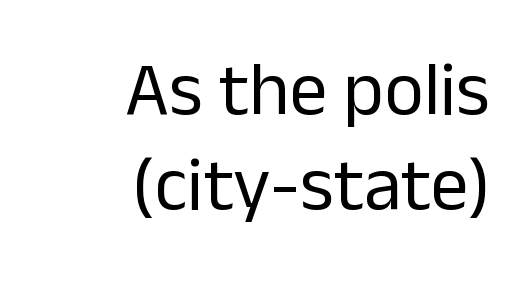
{"serif": "no", "italic": "no", "bold": "no", "weight": "regular", "width": "normal", "stroke_contrast": "low", "x_height": "medium", "monospaced": "no", "underline": "no", "align": "right", "line_spacing": "normal", "line_spacing_ratio": 1.25, "letter_spacing": "normal", "letter_spacing_em": 0.0, "glyph_px": 76}
